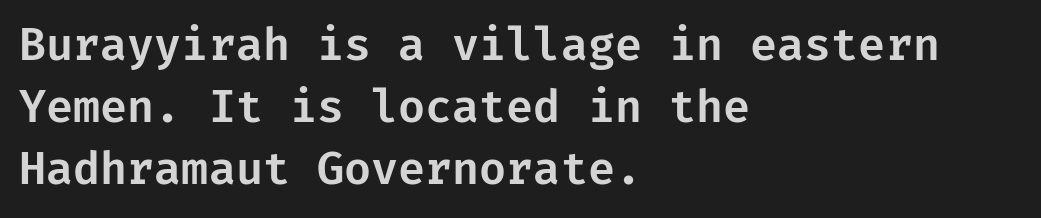
Evenly set lines give the paragraph a standard silhouette. This is sans-serif lettering, the kind often seen on screens and signage. Nobody drew a line under any word here. The type is set solid horizontally, with unmodified tracking.
